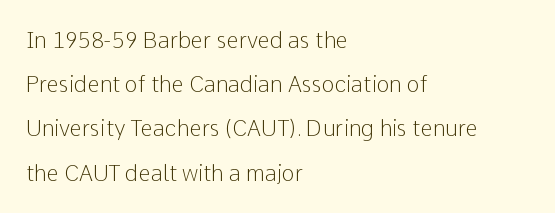
Q: Is the text bold? A: No.
Q: Is the text italic (slanted)? A: No, it is upright.
Q: Is the text underlined? A: No.
Q: How is the paragraph aligned? A: Left-aligned.
Q: Is the spacing between letters normal or unusually wide? A: Normal.
Q: Is the spacing between lines tight, normal or loose? A: Loose.
